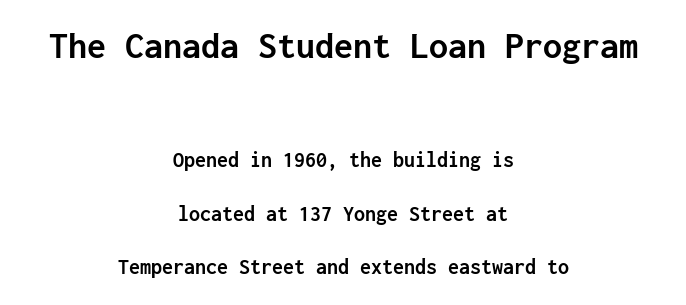
The image shows 38 px semibold sans-serif type, upright, monospaced; set centered, loose line spacing (2.44x), normal letter spacing, not underlined; the first (top) block is 1.73x larger; low stroke contrast and a medium x-height.
